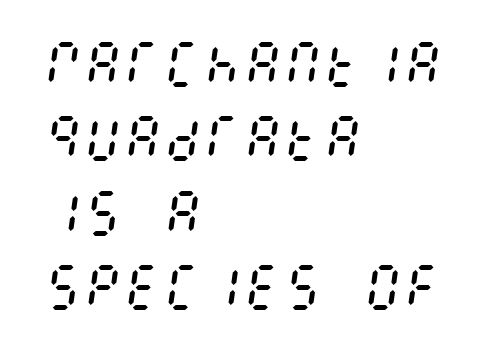
The image shows 50 px regular-weight, condensed type, italic (leaning right); set left-aligned, normal line spacing (1.49x), normal letter spacing, not underlined; medium stroke contrast and a large x-height.
